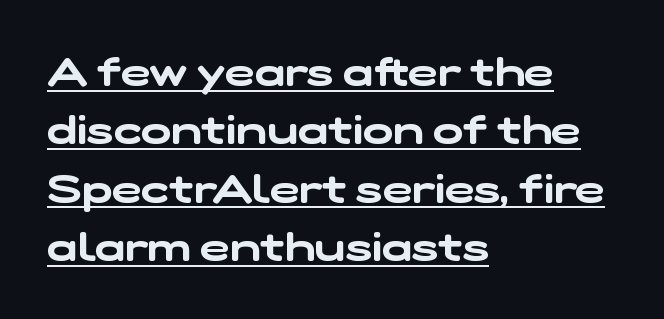
{"serif": "no", "width": "wide", "stroke_contrast": "low", "x_height": "medium", "monospaced": "no", "underline": "yes", "align": "left", "line_spacing": "normal", "line_spacing_ratio": 1.46, "letter_spacing": "normal", "letter_spacing_em": 0.0, "glyph_px": 40}
